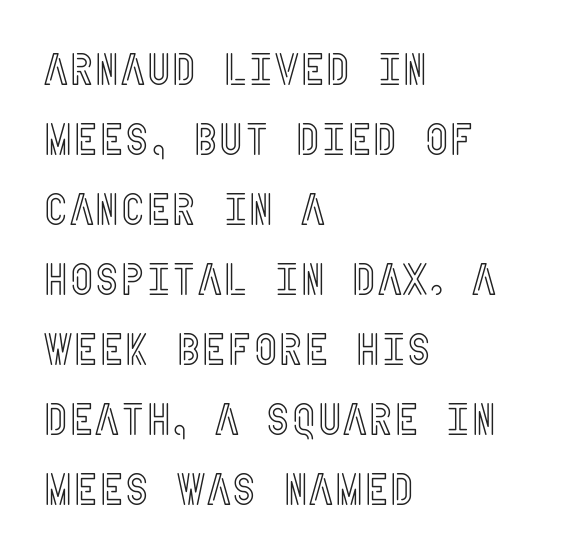
The image shows 44 px condensed type, upright; set left-aligned, normal line spacing (1.59x), normal letter spacing, not underlined; a large x-height.
